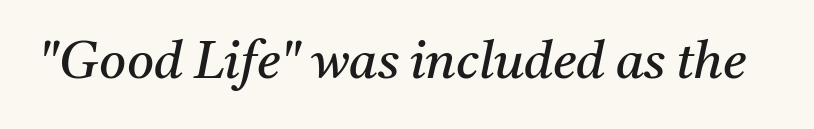
{"serif": "yes", "italic": "yes", "lean": "right", "slant_degrees": 11, "bold": "no", "weight": "regular", "width": "normal", "stroke_contrast": "medium", "x_height": "medium", "monospaced": "no", "underline": "no", "letter_spacing": "normal", "letter_spacing_em": 0.0, "glyph_px": 52}
